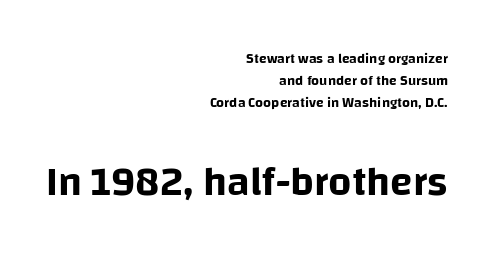
Q: Is the text italic (slanted)? A: No, it is upright.
Q: Is the typeface a serif or a sans-serif typeface? A: Sans-serif.
Q: Is the text underlined? A: No.
Q: How is the paragraph aligned? A: Right-aligned.
Q: Is the spacing between letters normal or unusually wide? A: Normal.
Q: Is the spacing between lines tight, normal or loose? A: Normal.
Q: Which block of text is set in a larger size, the first (top) or the second (bottom)? A: The second (bottom) one.
Q: Width (condensed, normal, or wide)? A: Normal.
Q: Stroke contrast? A: Low.
Q: x-height? A: Large.
Q: Monospaced? A: No.
